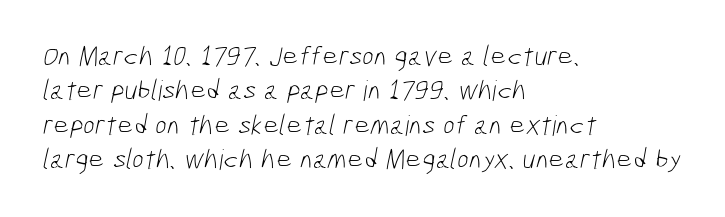
{"serif": "no", "bold": "no", "weight": "light", "width": "condensed", "stroke_contrast": "low", "x_height": "medium", "monospaced": "no", "underline": "no", "align": "left", "line_spacing_ratio": 1.23, "letter_spacing": "normal", "letter_spacing_em": 0.0, "glyph_px": 28}
